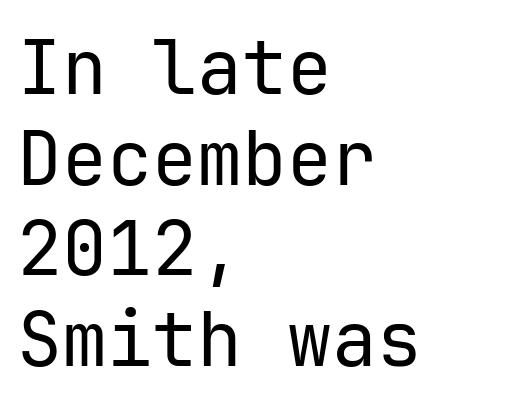
{"serif": "no", "italic": "no", "bold": "no", "weight": "regular", "width": "normal", "stroke_contrast": "low", "x_height": "medium", "monospaced": "yes", "underline": "no", "align": "left", "line_spacing_ratio": 1.21, "letter_spacing": "normal", "letter_spacing_em": 0.0, "glyph_px": 75}
